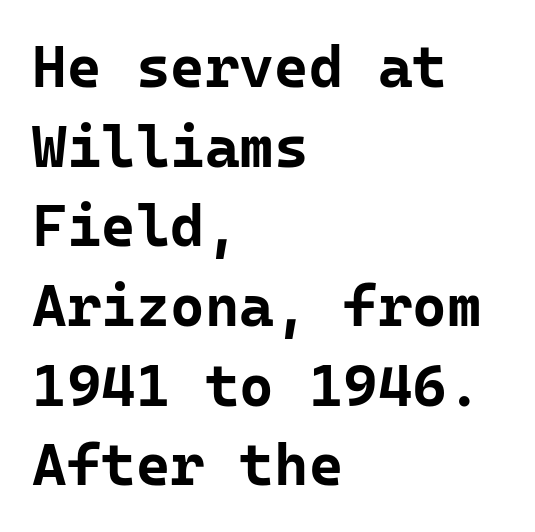
Q: Is the text bold? A: Yes.
Q: Is the text italic (slanted)? A: No, it is upright.
Q: Is the typeface a serif or a sans-serif typeface? A: Sans-serif.
Q: Is the text underlined? A: No.
Q: How is the paragraph aligned? A: Left-aligned.
Q: Is the spacing between letters normal or unusually wide? A: Normal.
Q: Is the spacing between lines tight, normal or loose? A: Normal.
Q: Width (condensed, normal, or wide)? A: Normal.
Q: Stroke contrast? A: Low.
Q: x-height? A: Medium.
Q: Monospaced? A: Yes.
